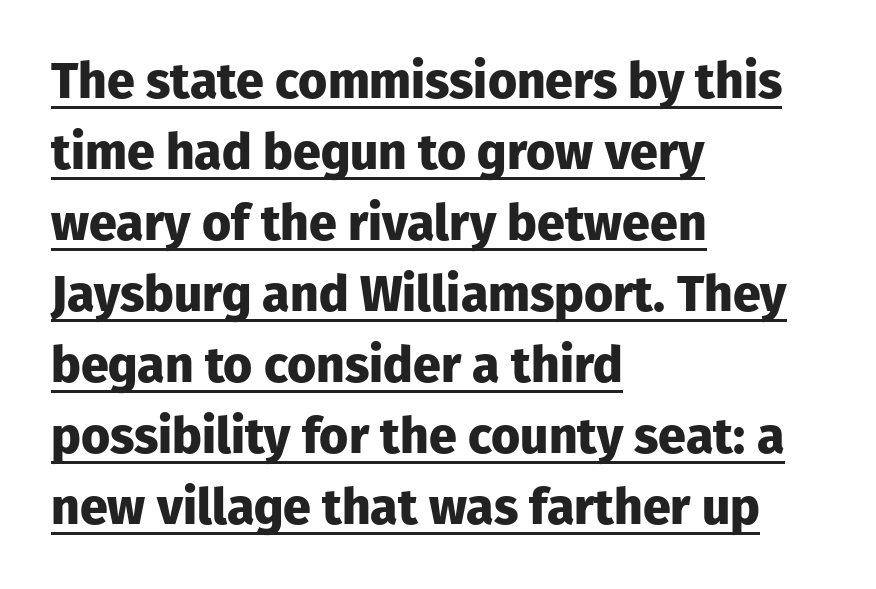
{"serif": "no", "italic": "no", "bold": "yes", "weight": "heavy", "width": "normal", "stroke_contrast": "low", "x_height": "medium", "monospaced": "no", "underline": "yes", "align": "left", "line_spacing": "normal", "line_spacing_ratio": 1.42, "letter_spacing": "normal", "letter_spacing_em": 0.0, "glyph_px": 50}
